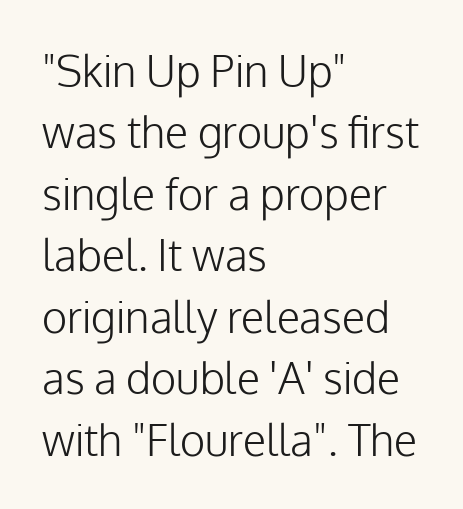
{"serif": "no", "italic": "no", "bold": "no", "weight": "light", "width": "normal", "stroke_contrast": "low", "x_height": "medium", "monospaced": "no", "underline": "no", "align": "left", "line_spacing": "normal", "line_spacing_ratio": 1.43, "letter_spacing": "normal", "letter_spacing_em": 0.0, "glyph_px": 43}
